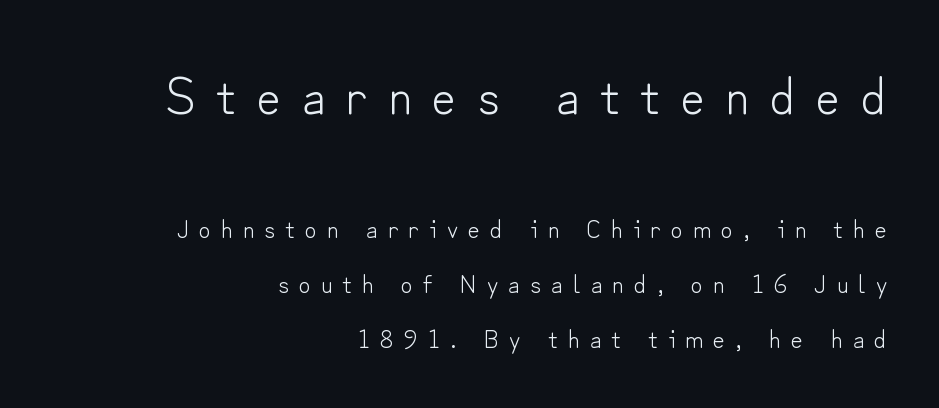
Between one letter and the next there's a generous, obvious gap. Look at the bottom of the vertical strokes: they stop flat, with no serifs. Bare-footed words on every line. Does the lettering tilt? It doesn't — this is upright. One glance says open: line gaps are wider than usual. The cut favours lightness, reaching ordinary text weight at its darkest.
